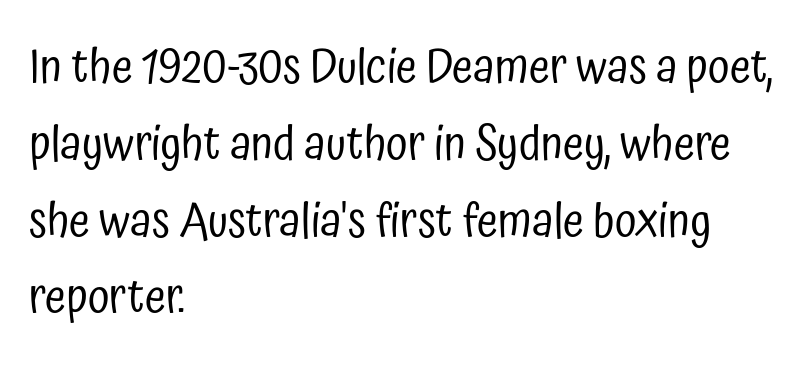
Q: Is the text bold? A: No.
Q: Is the text italic (slanted)? A: No, it is upright.
Q: Is the typeface a serif or a sans-serif typeface? A: Sans-serif.
Q: Is the text underlined? A: No.
Q: How is the paragraph aligned? A: Left-aligned.
Q: Is the spacing between letters normal or unusually wide? A: Normal.
Q: Is the spacing between lines tight, normal or loose? A: Normal.
Q: Width (condensed, normal, or wide)? A: Condensed.
Q: Stroke contrast? A: Low.
Q: x-height? A: Medium.
Q: Monospaced? A: No.
